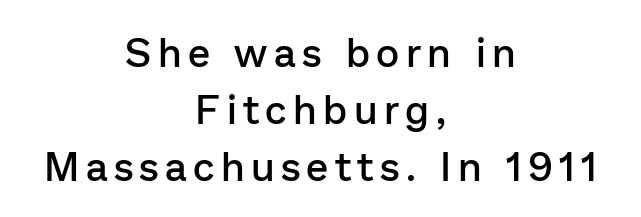
The image shows 40 px semibold sans-serif type, upright; set centered, normal line spacing (1.43x), not underlined; low stroke contrast and a medium x-height.
